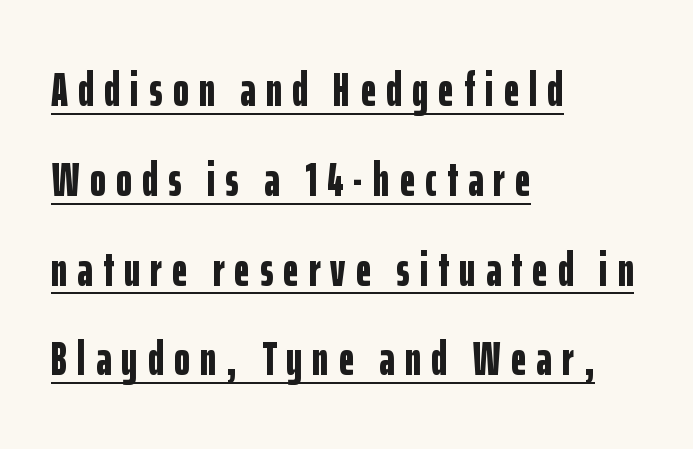
{"serif": "no", "italic": "no", "bold": "yes", "weight": "bold", "width": "condensed", "stroke_contrast": "low", "x_height": "medium", "monospaced": "no", "underline": "yes", "align": "left", "line_spacing_ratio": 1.87, "letter_spacing": "wide", "letter_spacing_em": 0.21, "glyph_px": 48}
